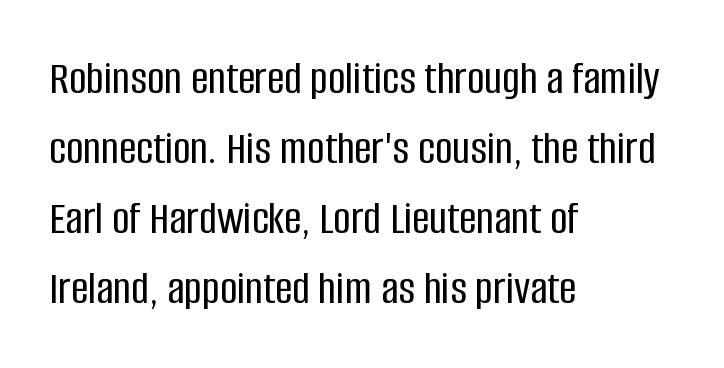
{"serif": "no", "italic": "no", "width": "condensed", "stroke_contrast": "low", "x_height": "large", "monospaced": "no", "underline": "no", "align": "left", "line_spacing": "normal", "line_spacing_ratio": 1.46, "letter_spacing": "normal", "letter_spacing_em": 0.0, "glyph_px": 48}
